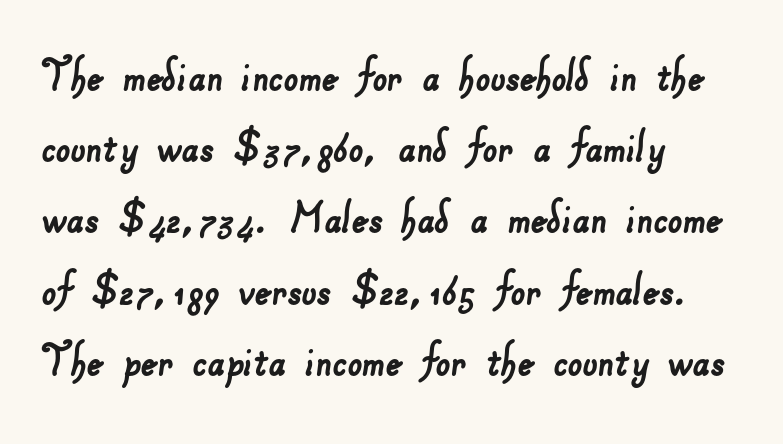
The passage shown stacks its lines at a standard gap. This rendering features lettering with no underline. Students, note that the glyphs here touch the page at normal intervals. Looks like regular typesetting: each glyph gets only the width it needs. Line beginnings align vertically; line endings do not. These lines are composed in type without serifs.
